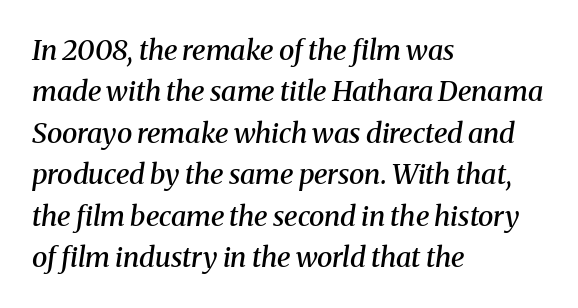
Q: Is the text bold? A: Semi-bold.
Q: Is the text italic (slanted)? A: Yes, it leans right by about 8 degrees.
Q: Is the typeface a serif or a sans-serif typeface? A: Serif.
Q: Is the text underlined? A: No.
Q: How is the paragraph aligned? A: Left-aligned.
Q: Is the spacing between letters normal or unusually wide? A: Normal.
Q: Is the spacing between lines tight, normal or loose? A: Normal.
Q: Width (condensed, normal, or wide)? A: Normal.
Q: Stroke contrast? A: Medium.
Q: x-height? A: Medium.
Q: Monospaced? A: No.
